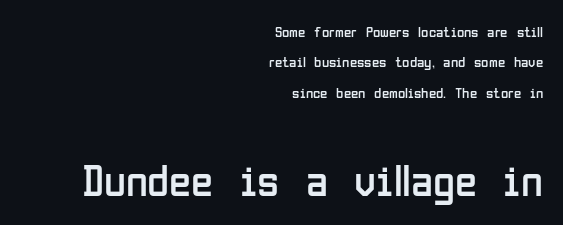
It's the straight-up-and-down kind of type. Is there much room between lines? Yes — plenty of vertical air separates them. Classification — sans serif. Compared with a flush-left layout, this one pins lines to the opposite, right side. Heft: none added — not bold. These lines are rendered in a variable-pitch font.
